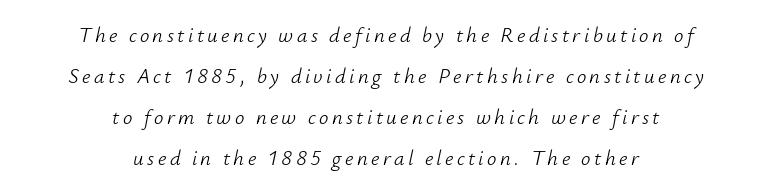
Ink coverage per letter is moderate at most. A typesetter would call this leading open, well beyond the default. Every character sits at an angle, as italics do. Where is the straight margin? There isn't one; the lines are centered. The baseline area is clear.
